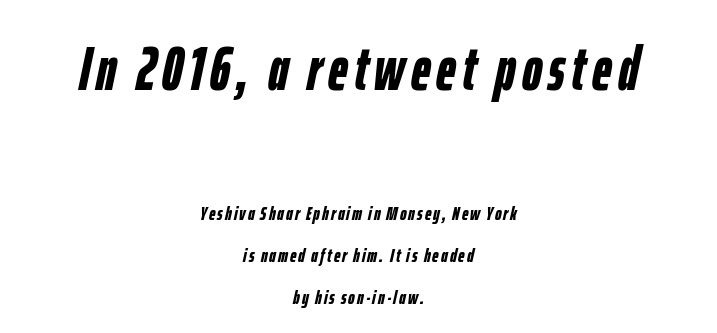
Strokes here are thick enough to call this a true bold. Every character sits at an angle, as italics do. The lines in this sample share a center point and differ in where they start and stop. Large over small — that's the arrangement of the two blocks here.
